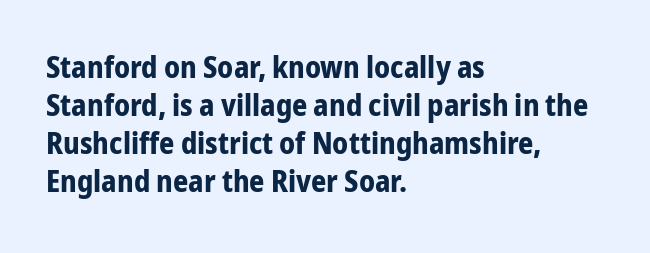
{"serif": "no", "italic": "no", "bold": "yes", "weight": "bold", "width": "condensed", "stroke_contrast": "low", "x_height": "medium", "monospaced": "no", "underline": "no", "align": "left", "line_spacing": "normal", "line_spacing_ratio": 1.27, "letter_spacing": "normal", "letter_spacing_em": 0.0, "glyph_px": 30}
